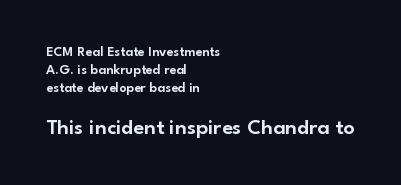
{"italic": "no", "underline": "no", "align": "left", "line_spacing": "normal", "line_spacing_ratio": 1.29, "letter_spacing": "normal", "letter_spacing_em": 0.0, "larger_block": "second", "size_ratio": 1.57, "glyph_px": 22}
